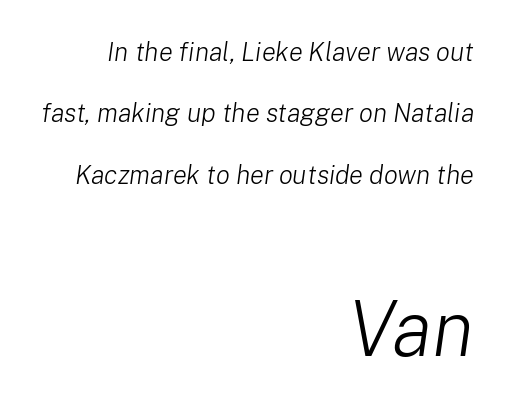
{"italic": "yes", "lean": "right", "slant_degrees": 8, "bold": "no", "weight": "light", "width": "normal", "stroke_contrast": "low", "x_height": "medium", "monospaced": "no", "underline": "no", "align": "right", "line_spacing": "loose", "line_spacing_ratio": 2.36, "letter_spacing": "normal", "letter_spacing_em": 0.0, "larger_block": "second", "size_ratio": 2.96, "glyph_px": 77}
